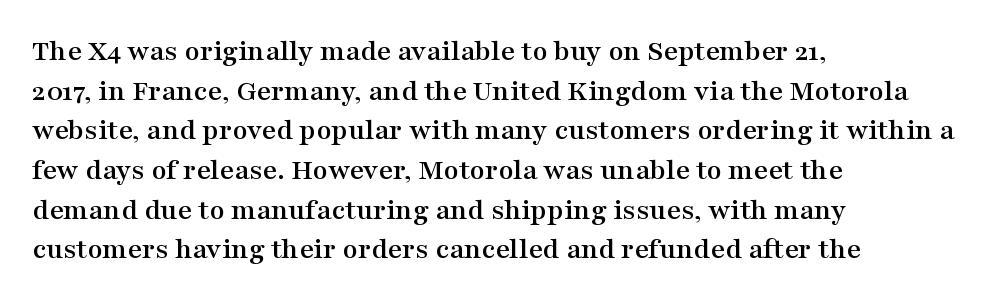
{"serif": "yes", "italic": "no", "width": "wide", "stroke_contrast": "medium", "x_height": "medium", "monospaced": "no", "underline": "no", "align": "left", "line_spacing": "normal", "line_spacing_ratio": 1.28, "letter_spacing": "normal", "letter_spacing_em": 0.0, "glyph_px": 31}
